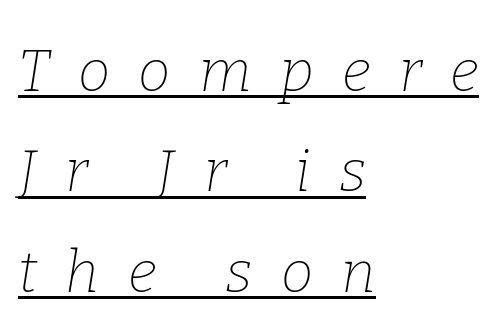
The image shows 58 px thin serif type, italic (leaning right); set left-aligned, line spacing 1.73x, unusually wide letter spacing (+0.49 em), underlined; low stroke contrast and a medium x-height.
